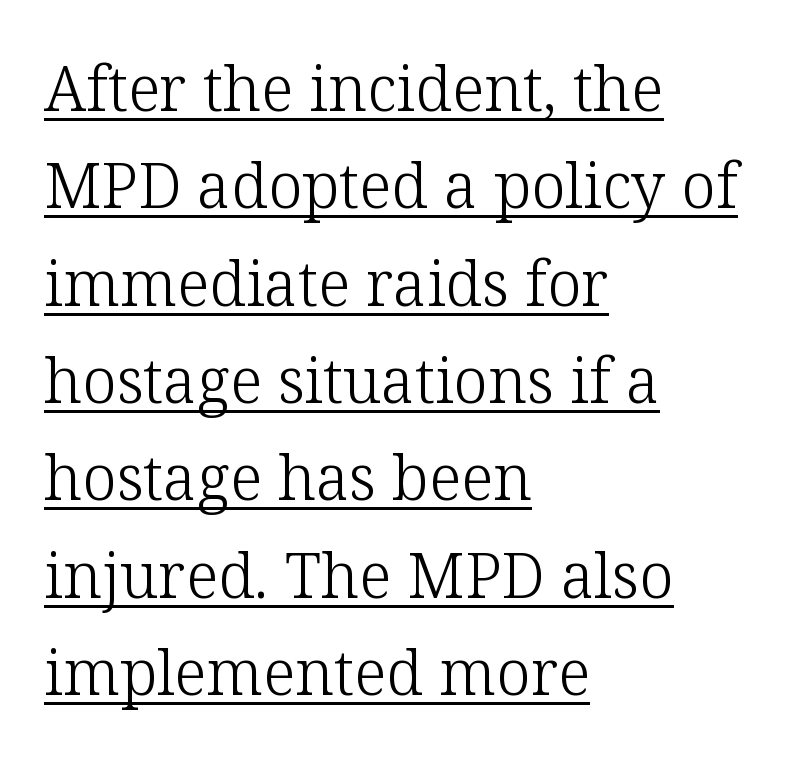
{"serif": "yes", "italic": "no", "bold": "no", "weight": "light", "width": "normal", "stroke_contrast": "low", "x_height": "medium", "monospaced": "no", "underline": "yes", "align": "left", "line_spacing": "normal", "line_spacing_ratio": 1.57, "letter_spacing": "normal", "letter_spacing_em": 0.0, "glyph_px": 62}
